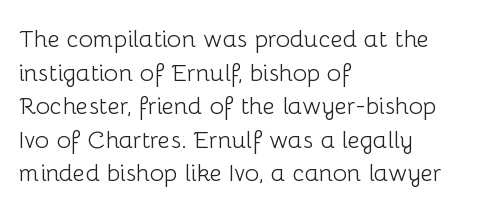
The image shows 24 px text type, upright; set left-aligned, normal line spacing (1.4x), normal letter spacing, not underlined.
